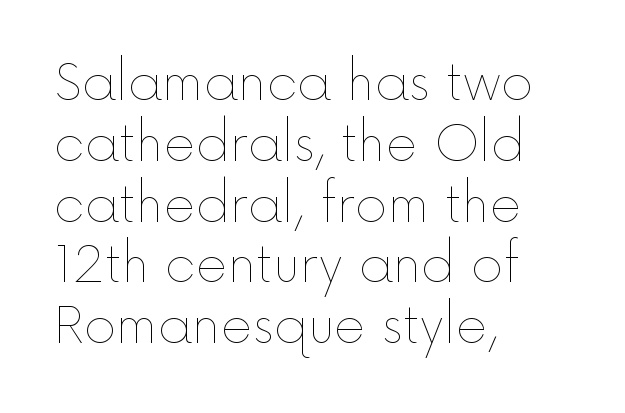
The baseline area is clear. The face looks like a standard text weight, possibly lighter. Each word holds together tightly as a unit, with standard inter-letter gaps. This sample is left-justified, so line endings fall wherever the words run out. The typography opts for an upright posture over an oblique one. The face used here is proportionally spaced, like ordinary book or web type.
